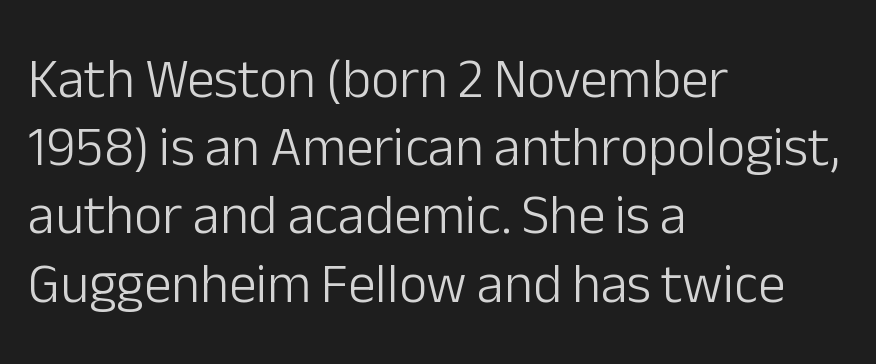
{"serif": "no", "italic": "no", "bold": "no", "weight": "light", "width": "normal", "stroke_contrast": "low", "x_height": "medium", "monospaced": "no", "underline": "no", "align": "left", "line_spacing_ratio": 1.24, "letter_spacing": "normal", "letter_spacing_em": 0.0, "glyph_px": 55}
